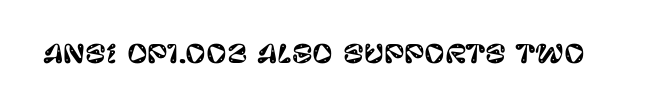
The image shows 25 px text type; set normal letter spacing, not underlined.
